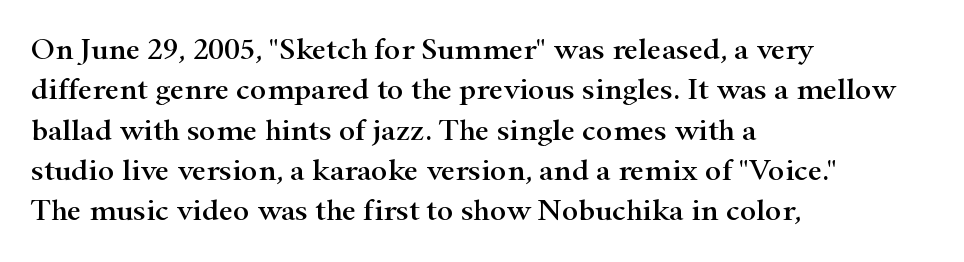
The image shows 31 px wide serif type, upright; set left-aligned, normal line spacing (1.3x), normal letter spacing, not underlined; high stroke contrast and a small x-height.
